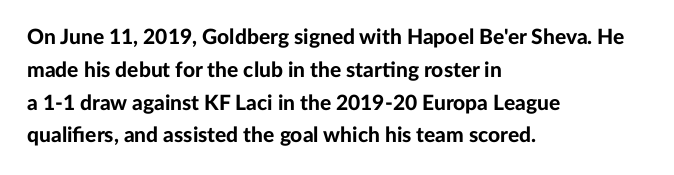
Q: Is the text bold? A: Yes.
Q: Is the text italic (slanted)? A: No, it is upright.
Q: Is the text underlined? A: No.
Q: How is the paragraph aligned? A: Left-aligned.
Q: Is the spacing between letters normal or unusually wide? A: Normal.
Q: Is the spacing between lines tight, normal or loose? A: Normal.
